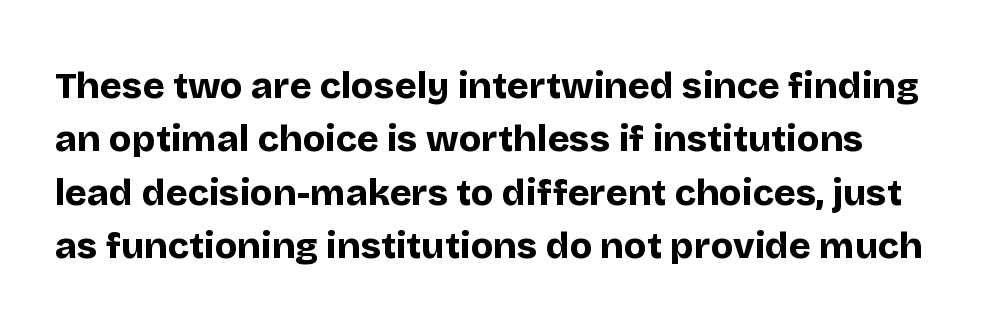
Regular leading. Each letter keeps its own natural width here, so spacing adapts to shape. A typesetter would mark this as roman, not italic. Underlining? Definitely not there. Heavy, bold letterforms.
